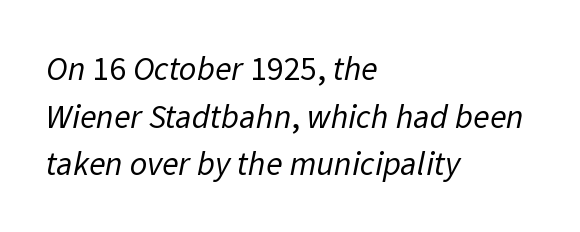
Stems here are at most as thick as an everyday book face. Think of a printed novel: that variable character pitch is what you see here. The rendering anchors every line to the left-hand side. Look at the bottom of the vertical strokes: they stop flat, with no serifs.
